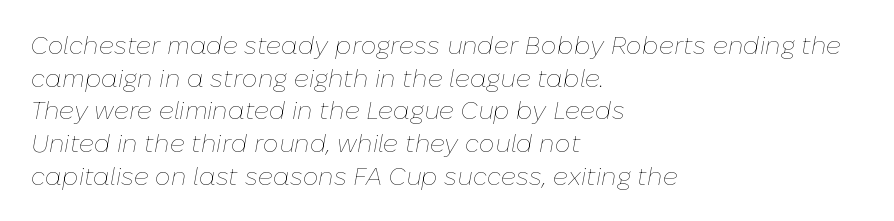
Interline gaps are of average width in this sample. Beneath every word, the page is bare. No extra tracking has been applied to these lines. The rendering applies a slant to the glyphs. Is the type heavy? It reads as light-to-regular instead.
